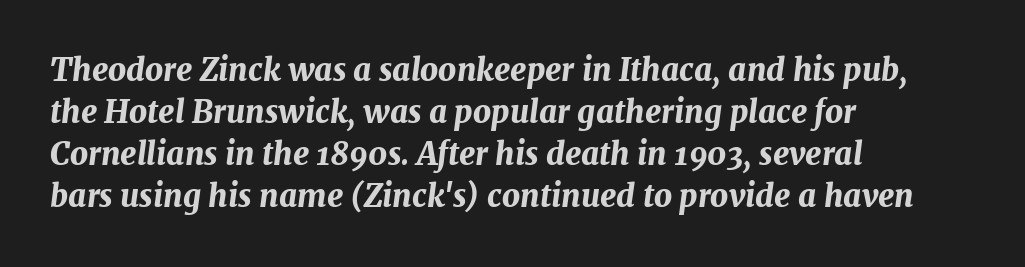
{"italic": "yes", "lean": "right", "slant_degrees": 7, "bold": "yes", "weight": "bold", "width": "normal", "stroke_contrast": "medium", "x_height": "medium", "monospaced": "no", "underline": "no", "align": "left", "line_spacing": "normal", "line_spacing_ratio": 1.36, "letter_spacing": "normal", "letter_spacing_em": 0.0, "glyph_px": 31}
